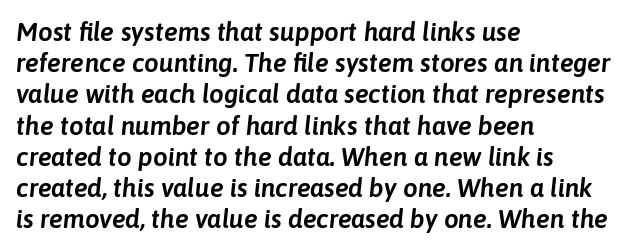
{"italic": "yes", "lean": "right", "slant_degrees": 6, "underline": "no", "align": "left", "line_spacing_ratio": 1.2, "letter_spacing": "normal", "letter_spacing_em": 0.0, "glyph_px": 26}
